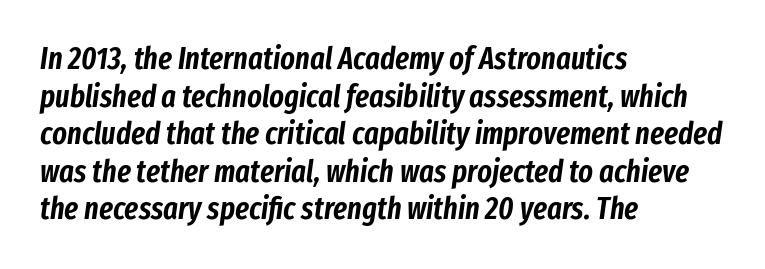
The image shows 31 px condensed type, italic (leaning right); set left-aligned, line spacing 1.21x, normal letter spacing, not underlined; low stroke contrast and a medium x-height.
